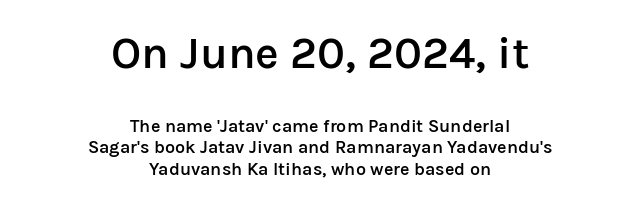
The passage is arranged like a title page — every line centered. This rendering employs a face without finishing strokes, i.e., a sans-serif. No italicization has been applied; the sample stays upright. Standard letterfit; no display-style spreading of the glyphs.
